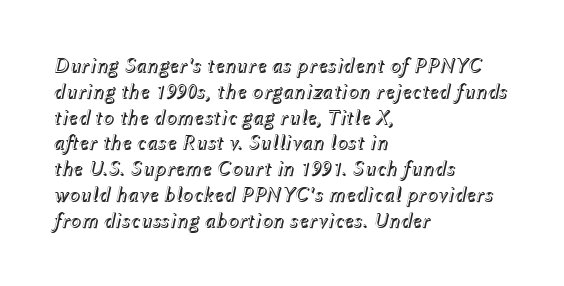
{"italic": "yes", "lean": "right", "slant_degrees": 12, "underline": "no", "align": "left", "line_spacing_ratio": 1.23, "letter_spacing": "normal", "letter_spacing_em": 0.0, "glyph_px": 21}
